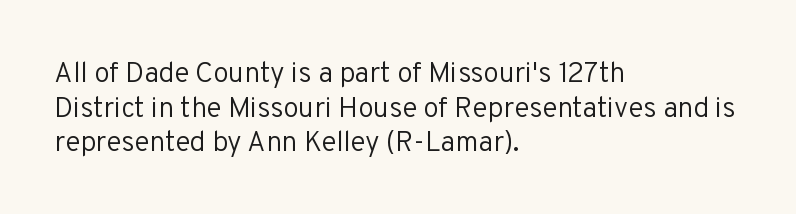
The image shows 28 px regular-weight sans-serif type, upright; set left-aligned, line spacing 1.24x, normal letter spacing, not underlined; low stroke contrast and a medium x-height.
